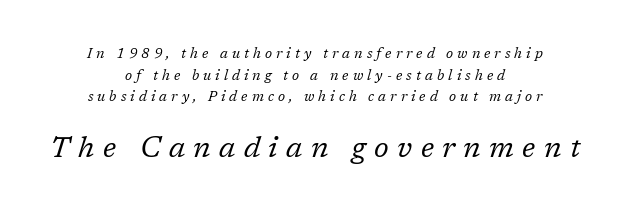
{"serif": "yes", "italic": "yes", "lean": "right", "slant_degrees": 17, "bold": "no", "weight": "regular", "width": "normal", "stroke_contrast": "low", "x_height": "medium", "monospaced": "no", "underline": "no", "align": "center", "line_spacing": "normal", "line_spacing_ratio": 1.55, "letter_spacing": "wide", "letter_spacing_em": 0.29, "larger_block": "second", "size_ratio": 2.07, "glyph_px": 29}
